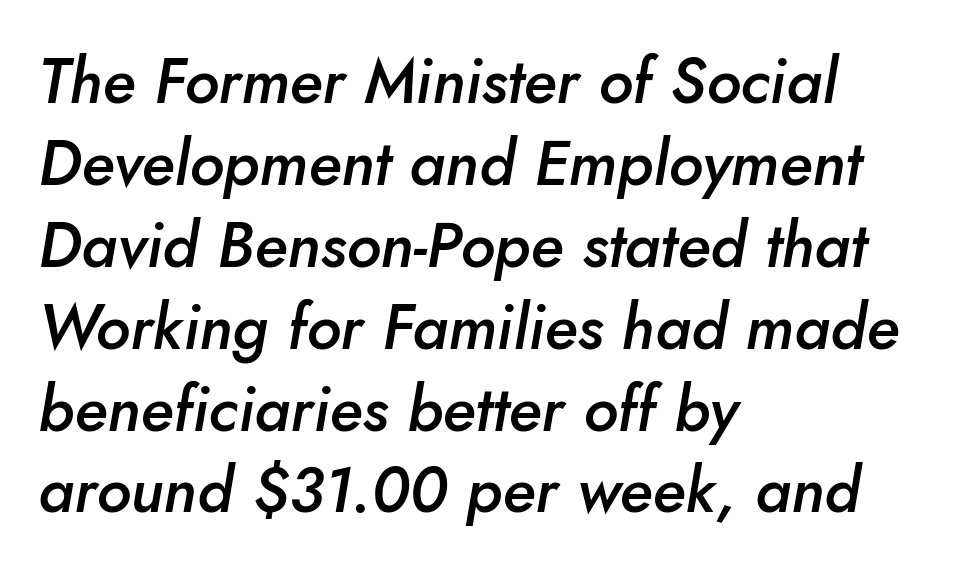
Typesetter's note: demi weight, one step under bold. In CSS terms this would be text-align: left. Is the type slanted? Yes — the strokes lean at a clear angle. The rendering uses natural spacing where letterforms have individual widths. What's the leading like? Ordinary, nothing unusual.
